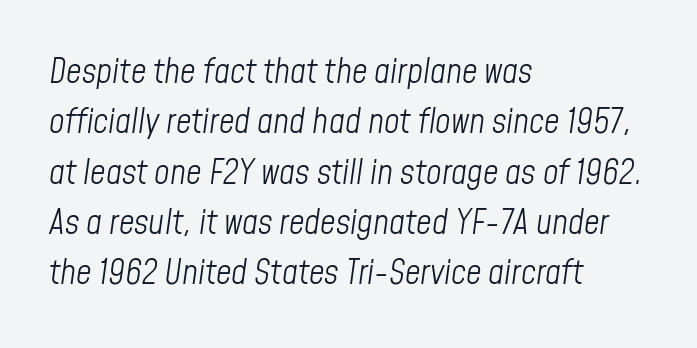
{"italic": "yes", "lean": "right", "slant_degrees": 8, "bold": "no", "weight": "light", "width": "condensed", "stroke_contrast": "low", "x_height": "medium", "monospaced": "no", "underline": "no", "align": "left", "line_spacing": "normal", "line_spacing_ratio": 1.48, "letter_spacing": "normal", "letter_spacing_em": 0.0, "glyph_px": 34}
